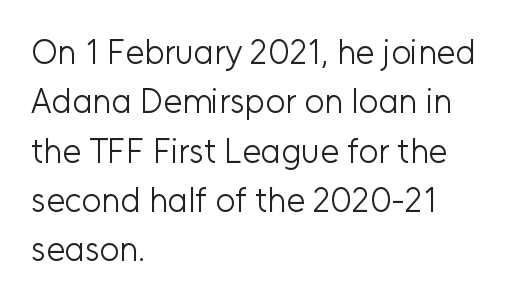
{"serif": "no", "italic": "no", "bold": "no", "weight": "light", "width": "normal", "stroke_contrast": "low", "x_height": "medium", "monospaced": "no", "underline": "no", "align": "left", "line_spacing": "normal", "line_spacing_ratio": 1.45, "letter_spacing": "normal", "letter_spacing_em": 0.0, "glyph_px": 34}
